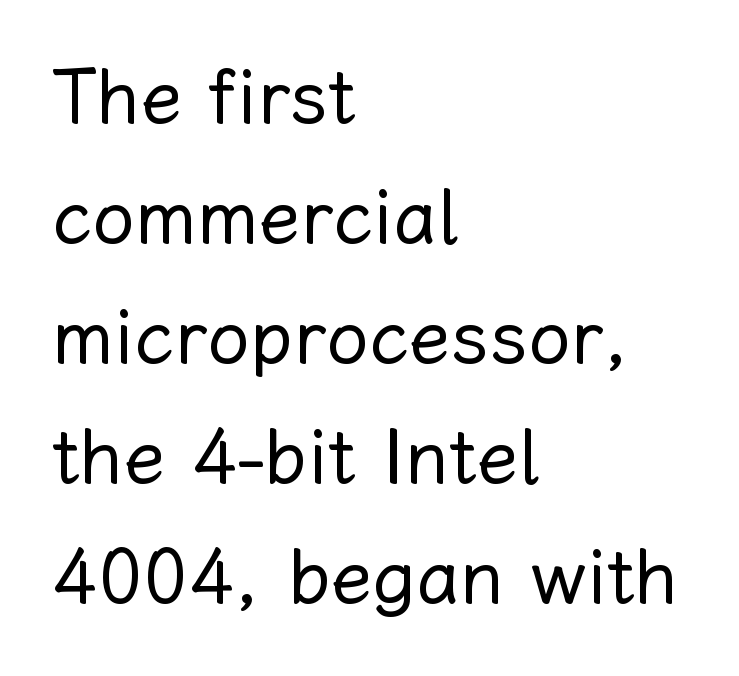
The image shows 76 px regular-weight type, upright; set left-aligned, normal line spacing (1.58x), normal letter spacing, not underlined; low stroke contrast and a medium x-height.
